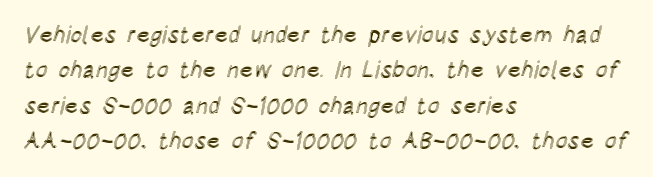
Q: Is the text italic (slanted)? A: Yes.
Q: Is the text underlined? A: No.
Q: How is the paragraph aligned? A: Left-aligned.
Q: Is the spacing between letters normal or unusually wide? A: Normal.
Q: Is the spacing between lines tight, normal or loose? A: Normal.
